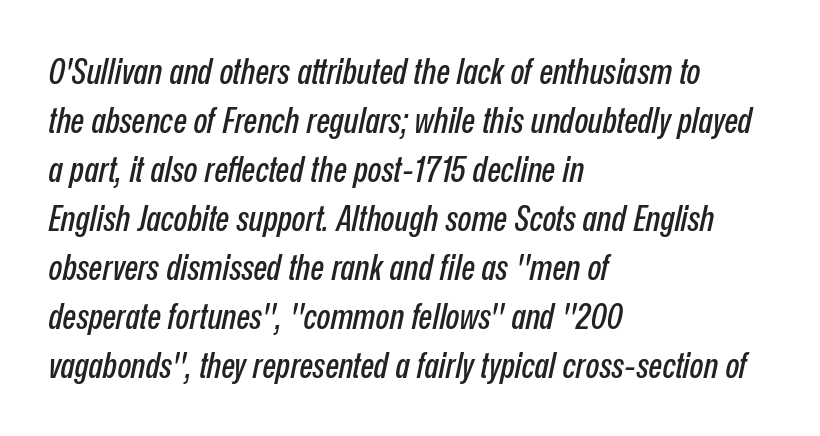
Q: Is the text italic (slanted)? A: Yes, it leans right by about 12 degrees.
Q: Is the text underlined? A: No.
Q: How is the paragraph aligned? A: Left-aligned.
Q: Is the spacing between letters normal or unusually wide? A: Normal.
Q: Is the spacing between lines tight, normal or loose? A: Normal.
Q: Width (condensed, normal, or wide)? A: Condensed.
Q: Stroke contrast? A: Low.
Q: x-height? A: Medium.
Q: Monospaced? A: No.
